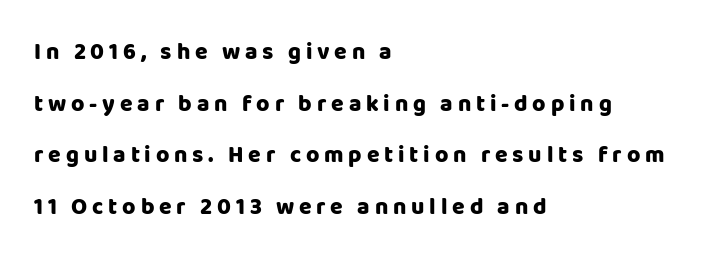
Vertical spacing — loose. Unmarked baselines from the first word to the last. In terms of weight, the rendering is a true, heavy bold. The rendering anchors every line to the left-hand side.
